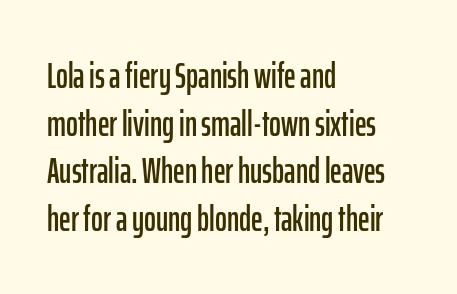
In terms of leading, this rendering sits right in the middle. Ascenders rise straight up at ninety degrees. Regarding serifs, this sample does without them. Note the varied advance widths — an 'i' is clearly narrower than an 'm'. What stands out about the letter spacing? Nothing — it is the standard amount.
